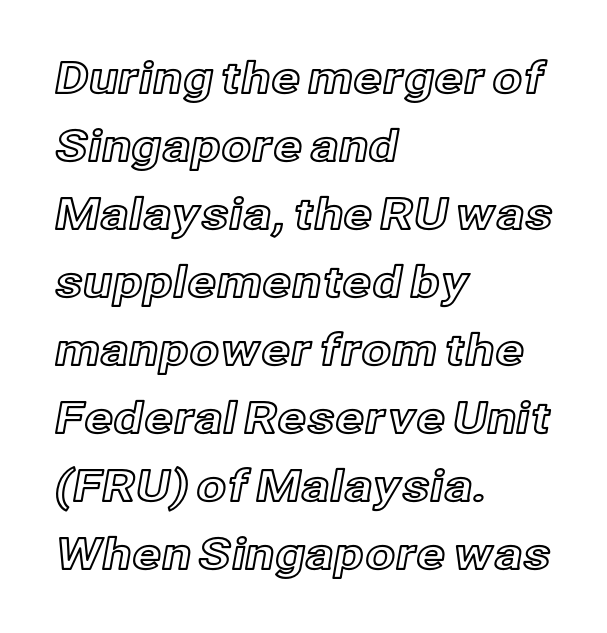
The image shows 43 px text type; set left-aligned, normal line spacing (1.58x), normal letter spacing, not underlined; a medium x-height.
